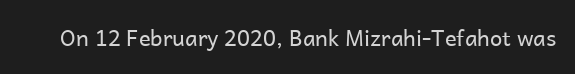
The image shows 22 px text type, upright; set normal letter spacing, not underlined.
